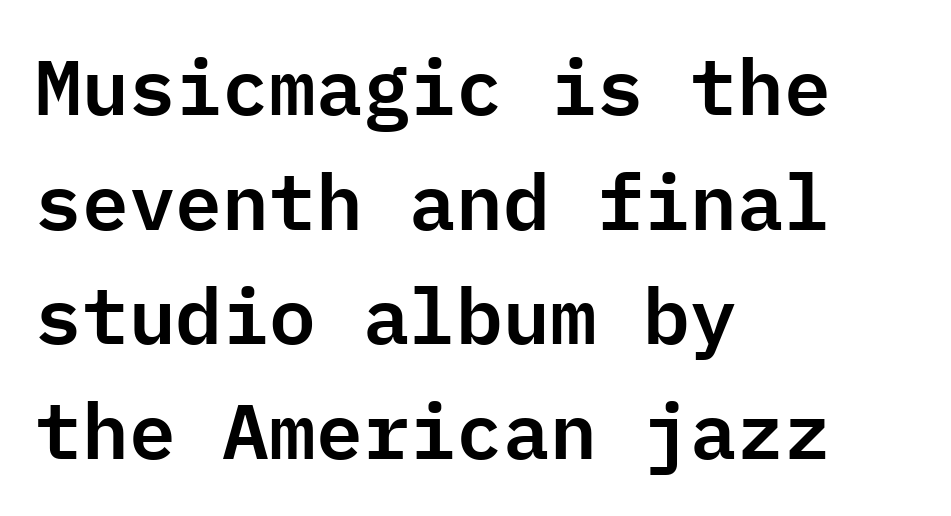
Here the designer chose a console-style face with uniform glyph widths. Examine the stroke ends and you'll find no serifs. A typesetter would call this zero additional tracking. Underline: absent. Interline gaps are of average width in this sample.
